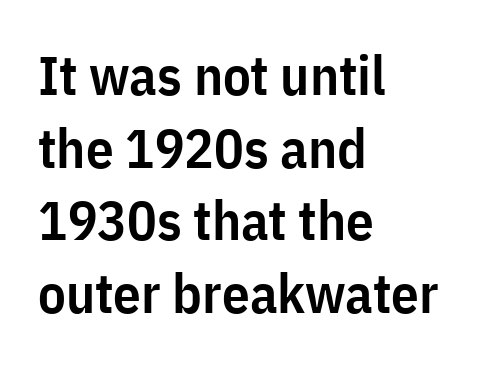
Regarding serifs, this sample does without them. In terms of leading, this rendering sits right in the middle. The font is running at a semibold setting, under full bold. Rule under the text: the space is simply empty. What stands out about the letter spacing? Nothing — it is the standard amount.
